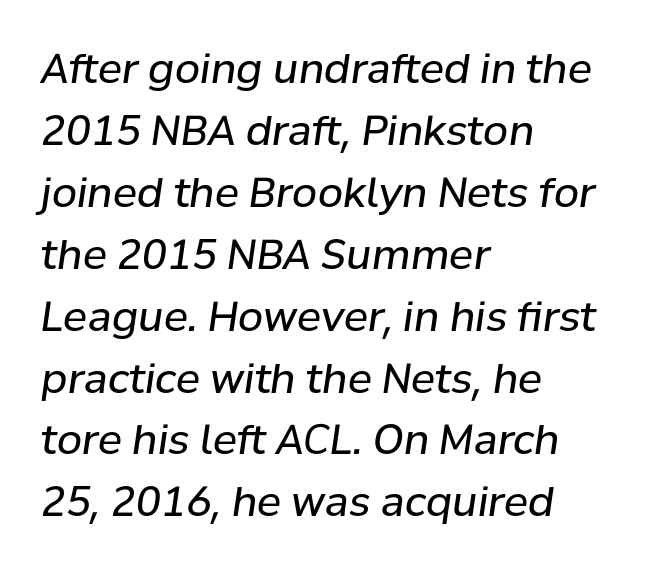
{"italic": "yes", "lean": "right", "slant_degrees": 8, "bold": "no", "weight": "regular", "width": "normal", "stroke_contrast": "low", "x_height": "medium", "monospaced": "no", "underline": "no", "align": "left", "line_spacing": "normal", "line_spacing_ratio": 1.51, "letter_spacing": "normal", "letter_spacing_em": 0.0, "glyph_px": 41}
